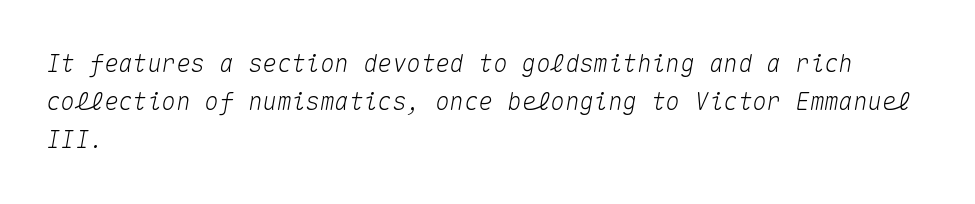
This sample keeps an unexceptional amount of space between lines. Style check: oblique. The tracking reads as untouched default to a designer's eye. The text block is weighted toward the left margin, trailing off unevenly rightward. This rendering features lettering with no underline.
